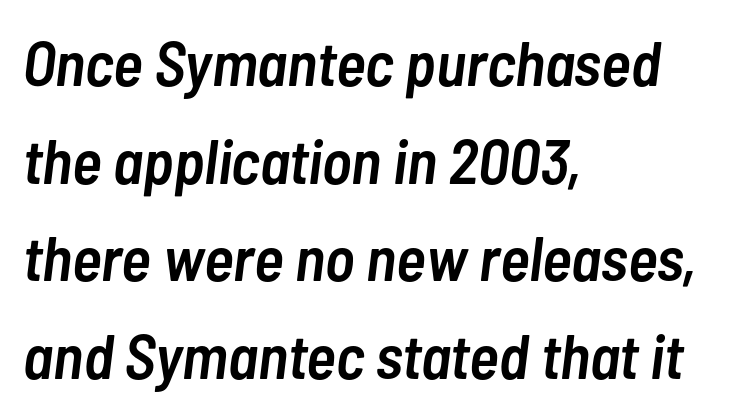
{"italic": "yes", "lean": "right", "slant_degrees": 7, "bold": "semi", "weight": "semibold", "width": "condensed", "stroke_contrast": "low", "x_height": "medium", "monospaced": "no", "underline": "no", "align": "left", "line_spacing": "normal", "line_spacing_ratio": 1.55, "letter_spacing": "normal", "letter_spacing_em": 0.0, "glyph_px": 63}
